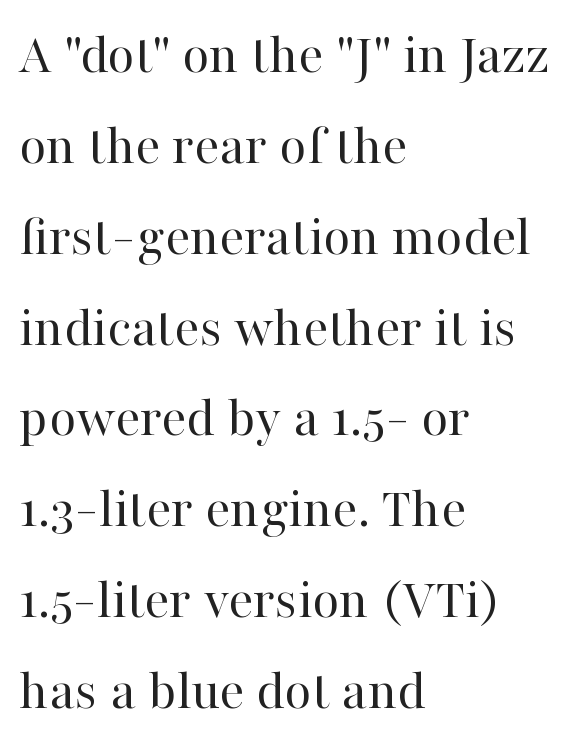
{"serif": "yes", "italic": "no", "bold": "no", "weight": "regular", "width": "normal", "stroke_contrast": "high", "x_height": "medium", "monospaced": "no", "underline": "no", "align": "left", "line_spacing": "normal", "line_spacing_ratio": 1.54, "letter_spacing": "normal", "letter_spacing_em": 0.0, "glyph_px": 59}
